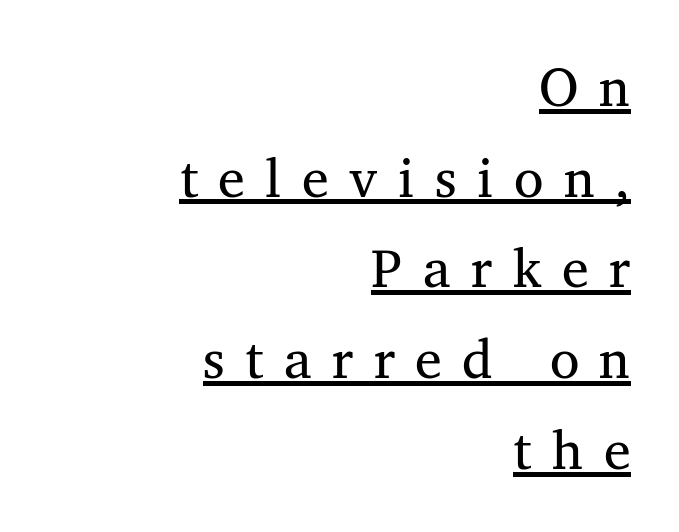
The sample's only ornament is a line tracing under the words. In terms of posture, this sample is upright. Compared with a flush-left layout, this one pins lines to the opposite, right side. The font sits on the lighter half of the weight spectrum, regular included.
